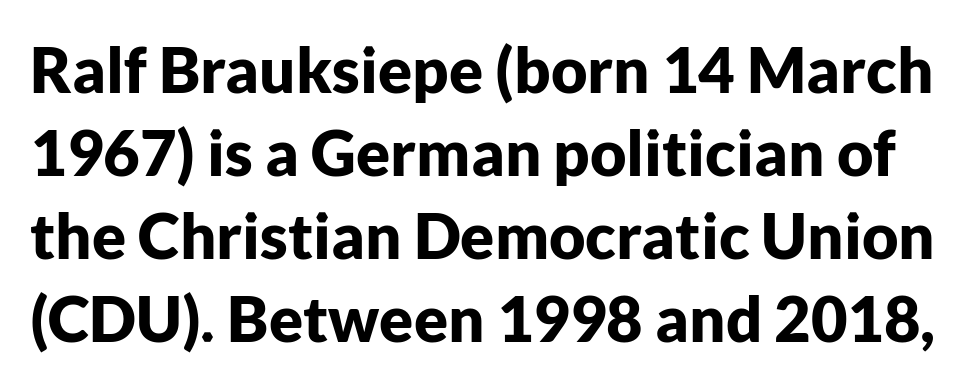
The image shows 63 px bold sans-serif type, upright; set normal line spacing (1.32x), normal letter spacing, not underlined; low stroke contrast and a medium x-height.
